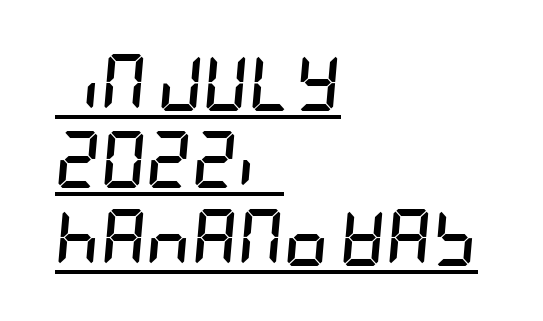
Q: Is the text bold? A: Yes.
Q: Is the text italic (slanted)? A: Yes, it leans right by about 5 degrees.
Q: Is the text underlined? A: Yes.
Q: How is the paragraph aligned? A: Left-aligned.
Q: Is the spacing between letters normal or unusually wide? A: Normal.
Q: Is the spacing between lines tight, normal or loose? A: Normal.
Q: Width (condensed, normal, or wide)? A: Condensed.
Q: Stroke contrast? A: Low.
Q: x-height? A: Large.
